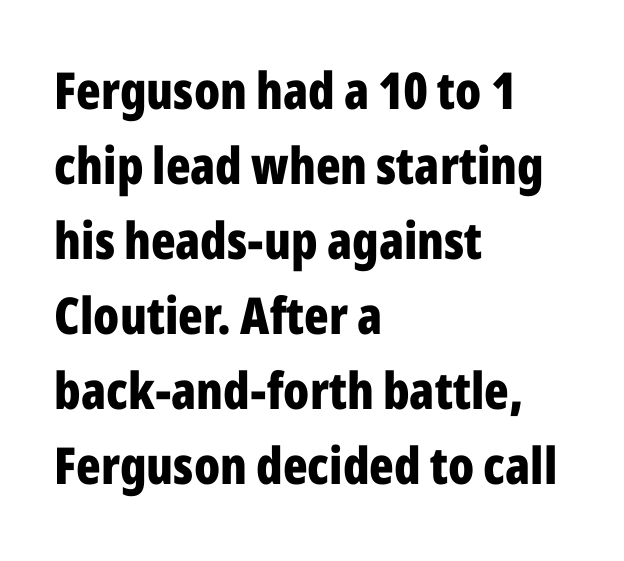
The image shows 51 px bold, condensed sans-serif type, upright; set left-aligned, normal line spacing (1.47x), normal letter spacing, not underlined; low stroke contrast and a medium x-height.
